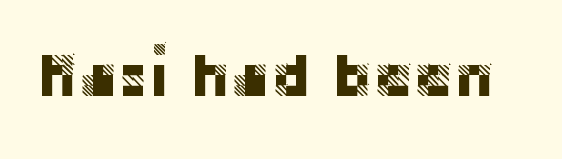
The image shows 61 px sans-serif type, upright; set normal letter spacing, not underlined; low stroke contrast and a large x-height.
